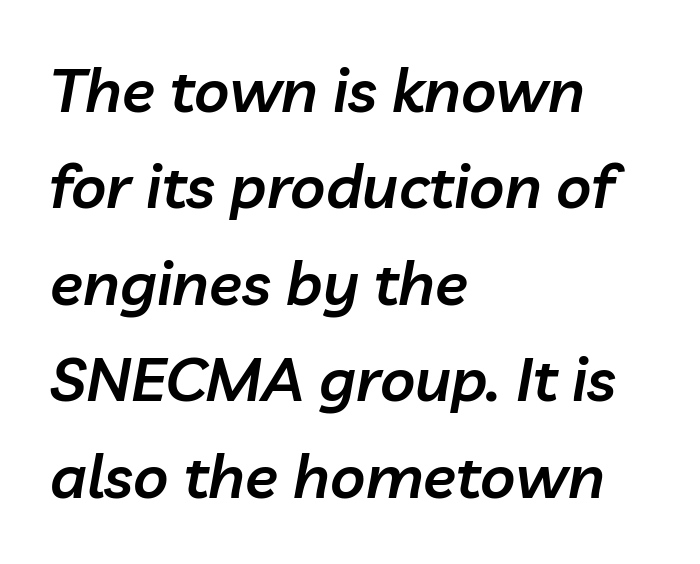
The image shows 61 px semibold type, italic (leaning right); set left-aligned, normal line spacing (1.58x), normal letter spacing, not underlined; low stroke contrast and a medium x-height.
